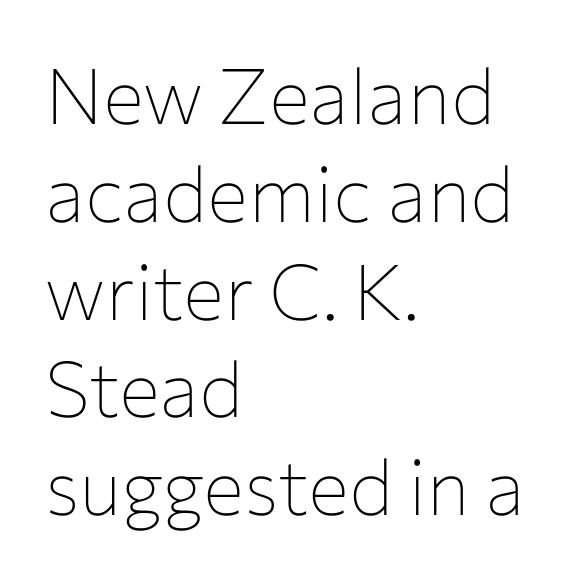
{"serif": "no", "italic": "no", "bold": "no", "weight": "thin", "width": "normal", "stroke_contrast": "low", "x_height": "medium", "monospaced": "no", "underline": "no", "align": "left", "line_spacing": "normal", "line_spacing_ratio": 1.27, "letter_spacing": "normal", "letter_spacing_em": 0.0, "glyph_px": 77}
